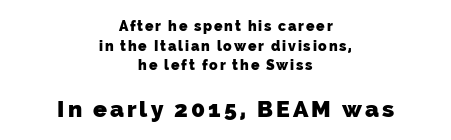
Q: Is the text bold? A: Yes.
Q: Is the text underlined? A: No.
Q: How is the paragraph aligned? A: Centered.
Q: Is the spacing between lines tight, normal or loose? A: Normal.
Q: Which block of text is set in a larger size, the first (top) or the second (bottom)? A: The second (bottom) one.
